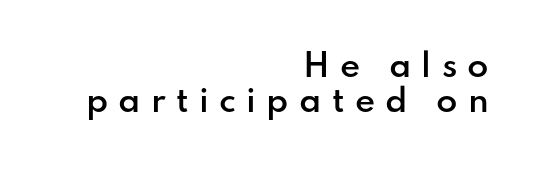
{"serif": "no", "italic": "no", "bold": "semi", "weight": "semibold", "width": "normal", "stroke_contrast": "low", "x_height": "small", "monospaced": "no", "underline": "no", "align": "right", "line_spacing": "tight", "line_spacing_ratio": 1.13, "letter_spacing": "wide", "letter_spacing_em": 0.33, "glyph_px": 31}
